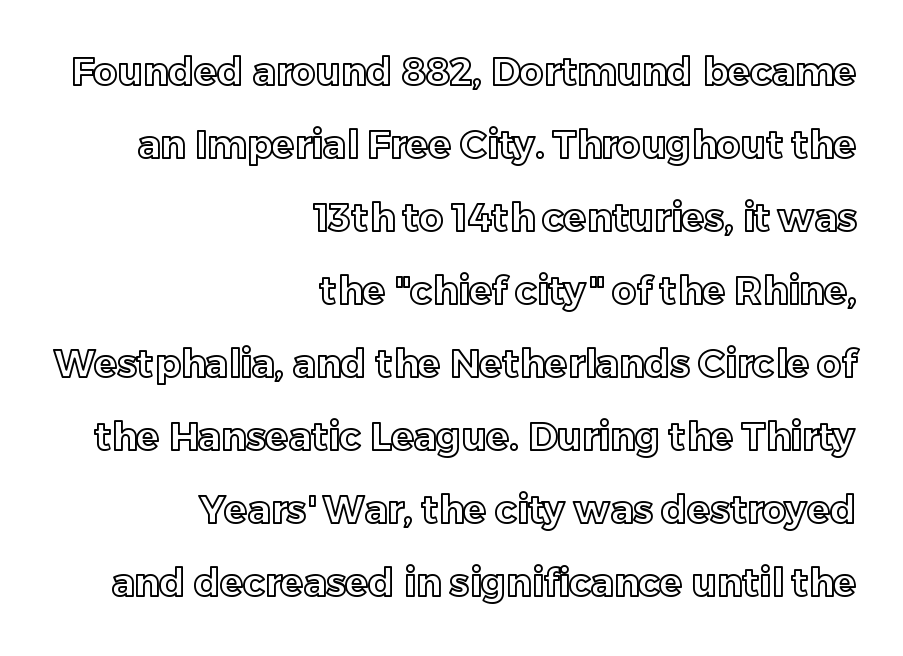
Q: Is the text italic (slanted)? A: No, it is upright.
Q: Is the text underlined? A: No.
Q: How is the paragraph aligned? A: Right-aligned.
Q: Is the spacing between letters normal or unusually wide? A: Normal.
Q: Is the spacing between lines tight, normal or loose? A: Loose.
Q: Width (condensed, normal, or wide)? A: Normal.
Q: x-height? A: Medium.
Q: Monospaced? A: No.
